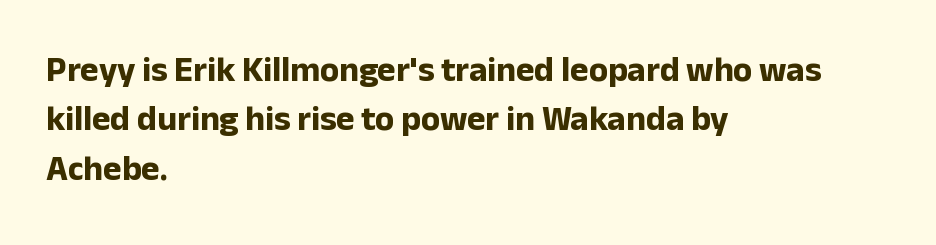
The image shows 35 px bold sans-serif type, upright; set left-aligned, normal line spacing (1.41x), normal letter spacing, not underlined; low stroke contrast and a medium x-height.
